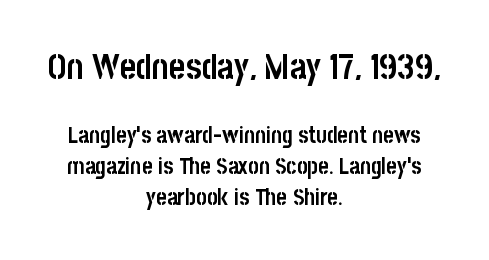
{"serif": "no", "italic": "no", "bold": "yes", "weight": "semibold", "width": "condensed", "stroke_contrast": "low", "x_height": "large", "monospaced": "no", "underline": "no", "align": "center", "line_spacing": "normal", "line_spacing_ratio": 1.35, "letter_spacing": "normal", "letter_spacing_em": 0.0, "larger_block": "first", "size_ratio": 1.52, "glyph_px": 35}
